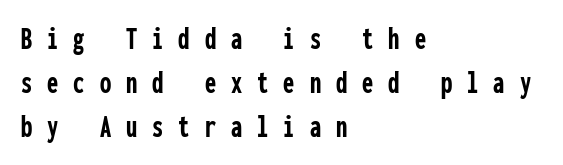
Note: no serifs on the glyphs. The space between consecutive lines is moderate. The rendering inserts visible extra space after every character. Does the copy run flush right? No — it runs flush left.
